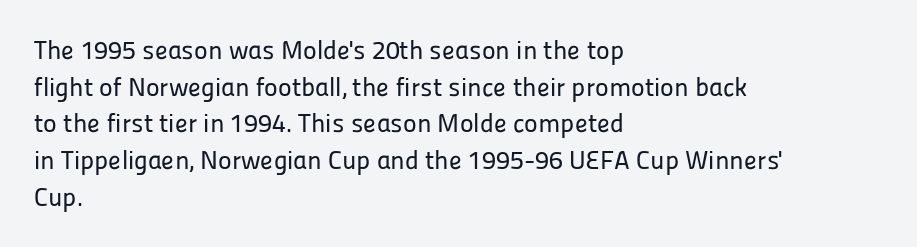
The image shows 26 px text type, upright; set left-aligned, normal line spacing (1.41x), normal letter spacing, not underlined.
